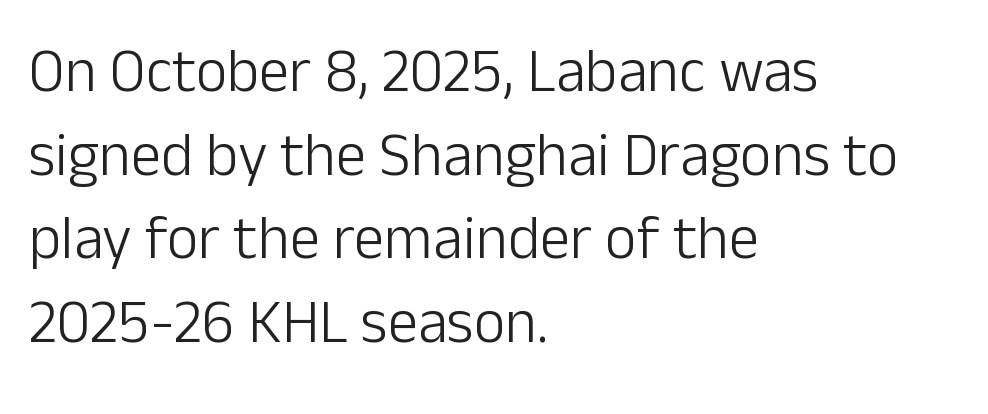
{"serif": "no", "italic": "no", "bold": "no", "weight": "light", "width": "normal", "stroke_contrast": "low", "x_height": "medium", "monospaced": "no", "underline": "no", "align": "left", "line_spacing": "normal", "line_spacing_ratio": 1.37, "letter_spacing": "normal", "letter_spacing_em": 0.0, "glyph_px": 61}
